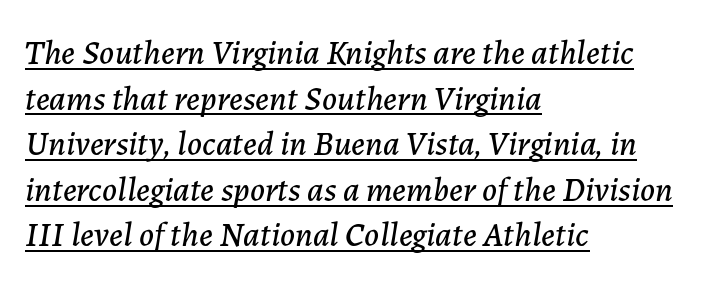
A classic flush-left, rag-right setting is used for this passage. Spacing between characters is what you'd get straight out of the box. The glyphs look as if they've been sheared to an angle. Somebody hit Ctrl+U on this one — the words are underlined. A typesetter would call this leading conventional body-copy spacing. Here the designer chose a conventional face with non-uniform glyph widths.
